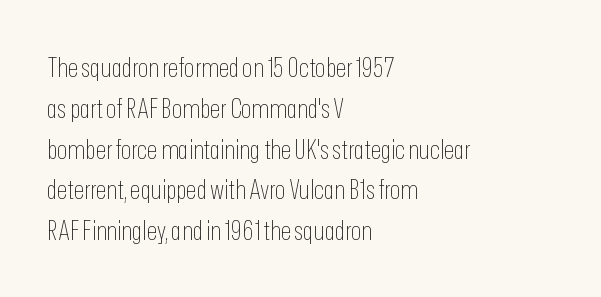
{"italic": "no", "bold": "no", "underline": "no", "align": "left", "line_spacing": "normal", "line_spacing_ratio": 1.51, "letter_spacing": "normal", "letter_spacing_em": 0.0, "glyph_px": 27}
